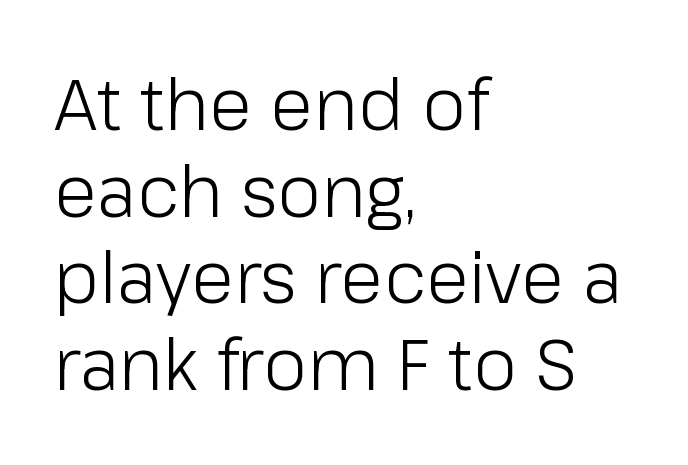
{"serif": "no", "italic": "no", "bold": "no", "weight": "light", "width": "normal", "stroke_contrast": "low", "x_height": "medium", "monospaced": "no", "underline": "no", "align": "left", "line_spacing_ratio": 1.22, "letter_spacing": "normal", "letter_spacing_em": 0.0, "glyph_px": 71}
